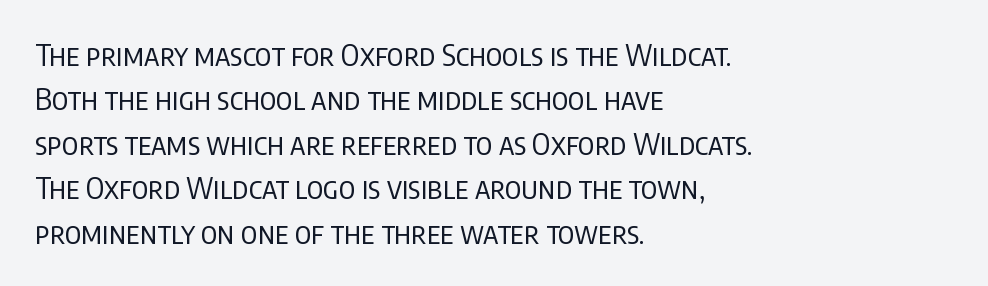
The baseline area is clear. Unlike a traditional serif, this face leaves its strokes unadorned. The lines sit at an ordinary, default distance from one another. Letter spacing: default. A light-to-regular cut is what we see here. Teacher's note: observe the even left margin — that is flush-left alignment.
